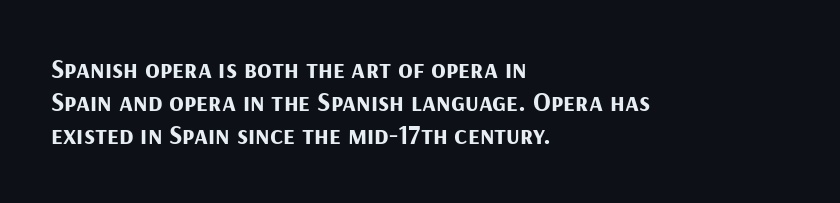
The image shows 27 px bold type, upright; set left-aligned, line spacing 1.23x, normal letter spacing, not underlined.
